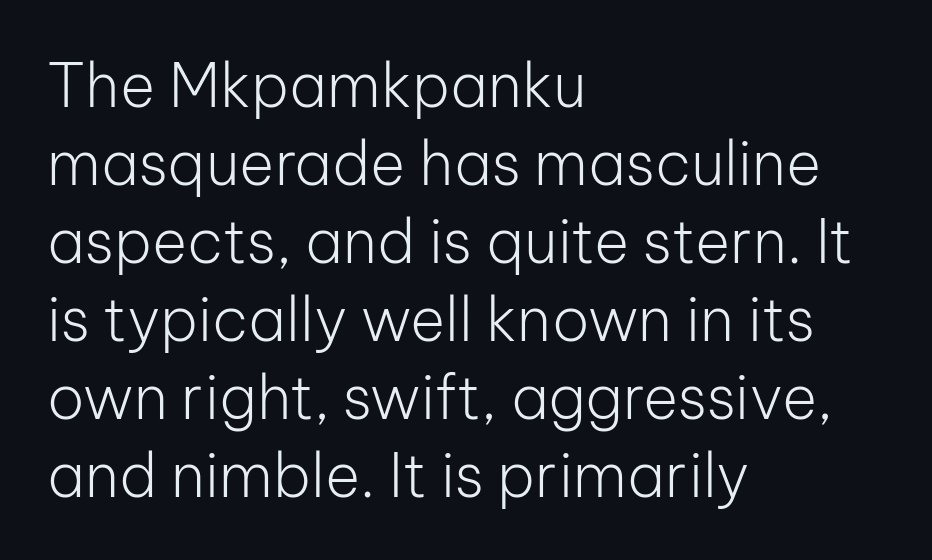
The image shows 60 px light sans-serif type, upright; set left-aligned, normal line spacing (1.3x), normal letter spacing, not underlined; low stroke contrast and a medium x-height.
